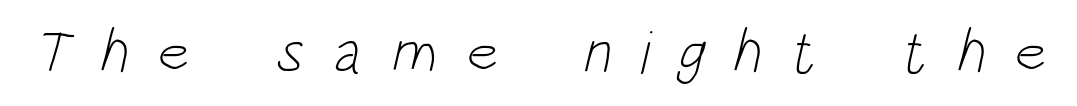
{"serif": "no", "bold": "no", "weight": "light", "width": "condensed", "stroke_contrast": "low", "x_height": "large", "monospaced": "no", "underline": "no", "letter_spacing": "wide", "letter_spacing_em": 0.47, "glyph_px": 61}
